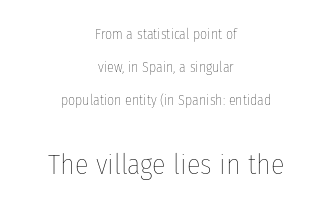
{"italic": "no", "bold": "no", "weight": "thin", "width": "condensed", "stroke_contrast": "low", "x_height": "medium", "monospaced": "no", "underline": "no", "align": "center", "line_spacing": "loose", "line_spacing_ratio": 2.37, "letter_spacing": "normal", "letter_spacing_em": 0.0, "larger_block": "second", "size_ratio": 2.0, "glyph_px": 28}
